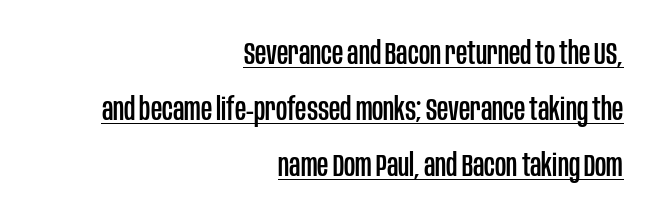
Q: Is the text italic (slanted)? A: No, it is upright.
Q: Is the typeface a serif or a sans-serif typeface? A: Sans-serif.
Q: Is the text underlined? A: Yes.
Q: How is the paragraph aligned? A: Right-aligned.
Q: Is the spacing between letters normal or unusually wide? A: Normal.
Q: Width (condensed, normal, or wide)? A: Condensed.
Q: Stroke contrast? A: Low.
Q: x-height? A: Large.
Q: Monospaced? A: No.
